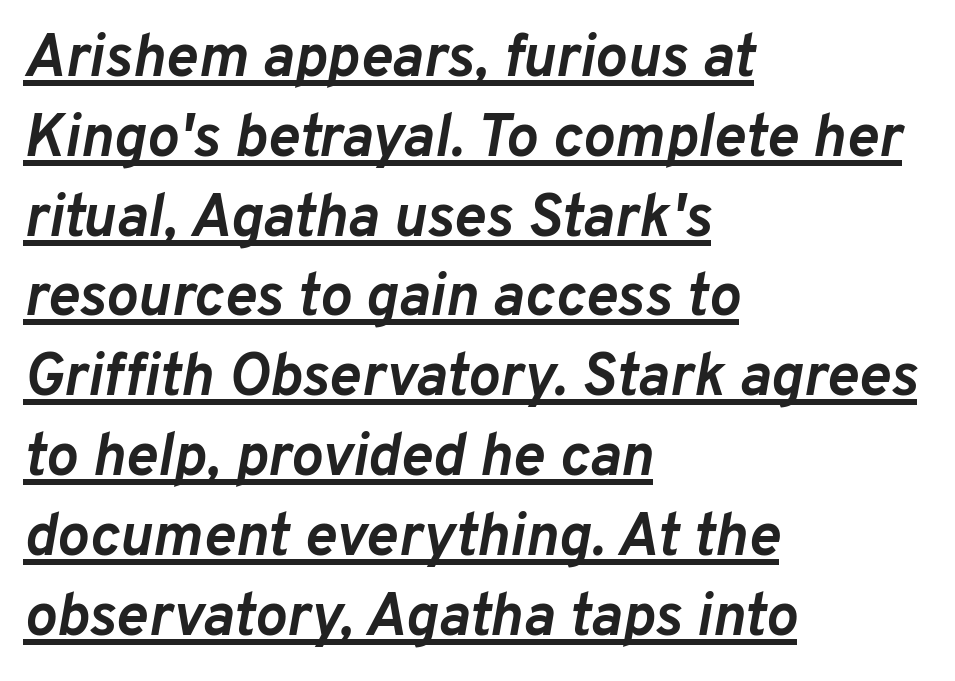
The image shows 60 px semibold type, italic (leaning right); set left-aligned, normal line spacing (1.33x), normal letter spacing, underlined; low stroke contrast and a medium x-height.
